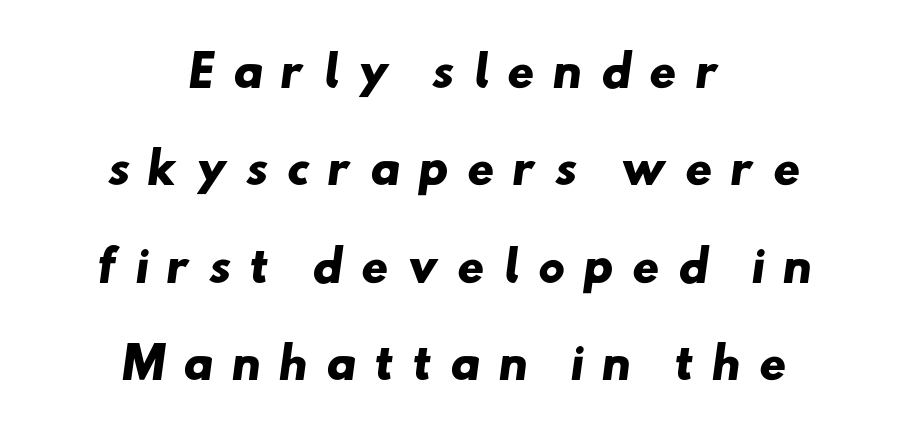
The image shows 42 px heavy, wide sans-serif type; set centered, loose line spacing (2.32x), unusually wide letter spacing (+0.42 em), not underlined; low stroke contrast and a small x-height.
